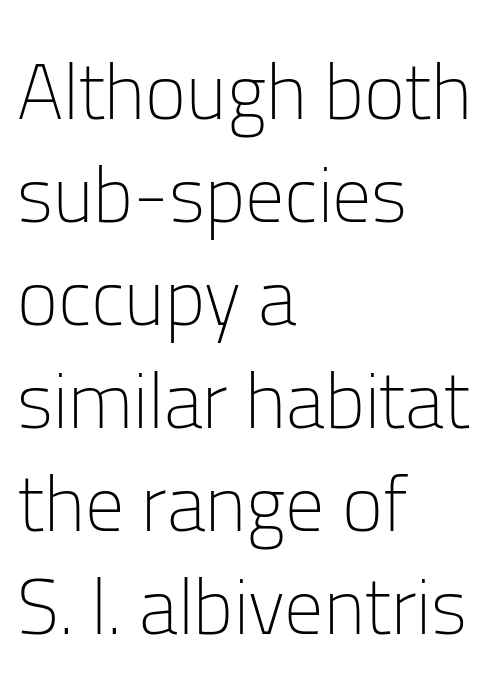
Q: Is the text bold? A: No.
Q: Is the text italic (slanted)? A: No, it is upright.
Q: Is the typeface a serif or a sans-serif typeface? A: Sans-serif.
Q: Is the text underlined? A: No.
Q: How is the paragraph aligned? A: Left-aligned.
Q: Is the spacing between letters normal or unusually wide? A: Normal.
Q: Is the spacing between lines tight, normal or loose? A: Normal.
Q: Width (condensed, normal, or wide)? A: Normal.
Q: Stroke contrast? A: Low.
Q: x-height? A: Medium.
Q: Monospaced? A: No.
